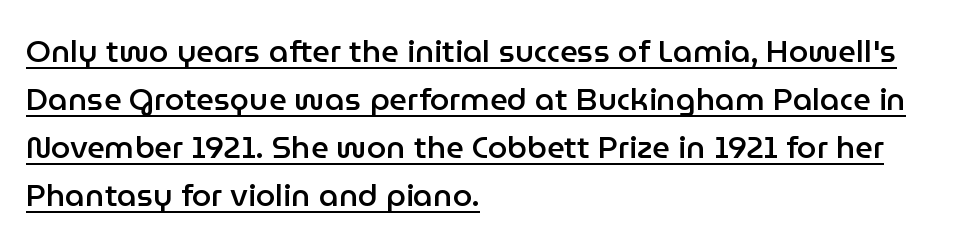
How would I describe the line gaps? Plain and ordinary. Note the varied advance widths — an 'i' is clearly narrower than an 'm'. Each letter's strokes conclude bluntly, with no projecting serifs. Nope, not italic — everything's standing straight. A typographer would call this underscored text. Where is the straight margin? On the left.
